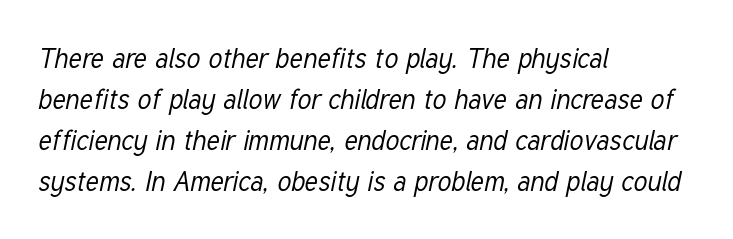
{"italic": "yes", "lean": "right", "slant_degrees": 12, "bold": "no", "underline": "no", "align": "left", "line_spacing": "normal", "line_spacing_ratio": 1.52, "letter_spacing": "normal", "letter_spacing_em": 0.0, "glyph_px": 27}
